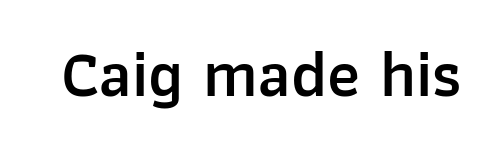
Looks like regular typesetting: each glyph gets only the width it needs. A somewhat darkened texture: the type is semibold rather than bold. Nope, no serifs anywhere on these letters. Italic? Not at all — the glyphs are vertical. The letters sit at their default tracking, neither squeezed nor spread.
